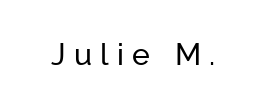
{"serif": "no", "italic": "no", "width": "normal", "stroke_contrast": "low", "x_height": "medium", "monospaced": "no", "underline": "no", "letter_spacing": "wide", "letter_spacing_em": 0.28, "glyph_px": 30}
